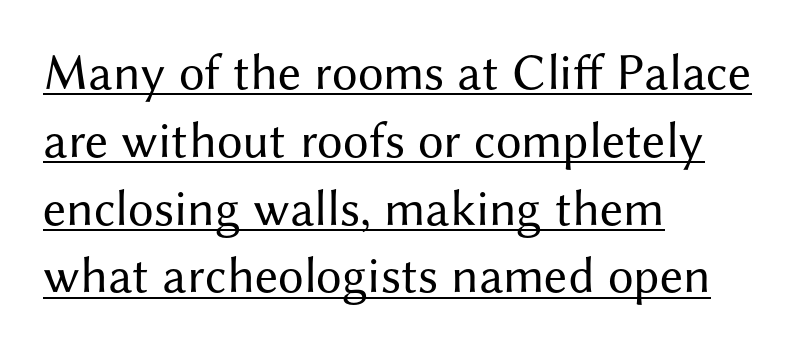
{"serif": "no", "italic": "no", "bold": "no", "weight": "regular", "width": "normal", "stroke_contrast": "medium", "x_height": "medium", "monospaced": "no", "underline": "yes", "align": "left", "line_spacing": "normal", "line_spacing_ratio": 1.33, "letter_spacing": "normal", "letter_spacing_em": 0.0, "glyph_px": 51}
